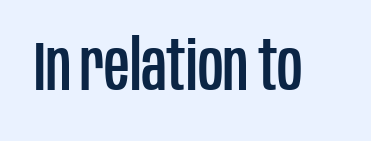
Q: Is the text italic (slanted)? A: No, it is upright.
Q: Is the typeface a serif or a sans-serif typeface? A: Sans-serif.
Q: Is the text underlined? A: No.
Q: Is the spacing between letters normal or unusually wide? A: Normal.
Q: Width (condensed, normal, or wide)? A: Condensed.
Q: Stroke contrast? A: Low.
Q: x-height? A: Large.
Q: Monospaced? A: No.
